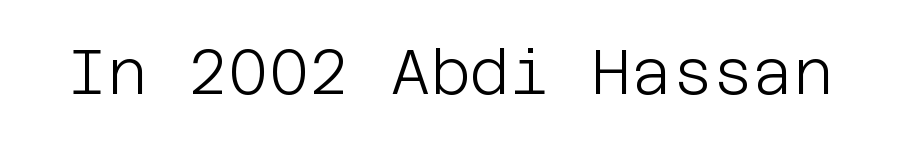
You can tell from the bare stems that sans-serif type was used. Spacing between characters is what you'd get straight out of the box. Decoration check: the copy has no underline. Letters have the restrained weight of plain body copy at most.
